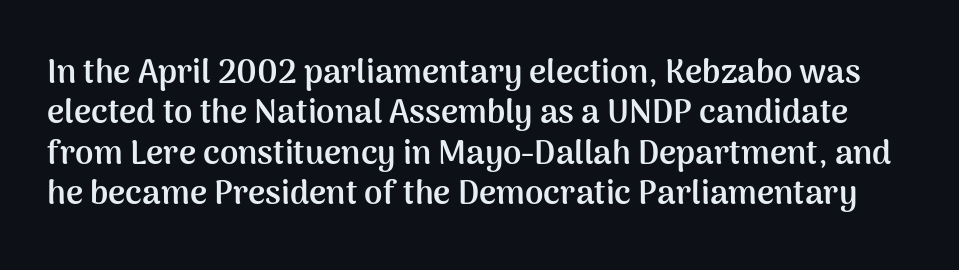
Q: Is the text bold? A: Yes.
Q: Is the text italic (slanted)? A: No, it is upright.
Q: Is the typeface a serif or a sans-serif typeface? A: Sans-serif.
Q: Is the text underlined? A: No.
Q: Is the spacing between letters normal or unusually wide? A: Normal.
Q: Width (condensed, normal, or wide)? A: Normal.
Q: Stroke contrast? A: Medium.
Q: x-height? A: Medium.
Q: Monospaced? A: No.
